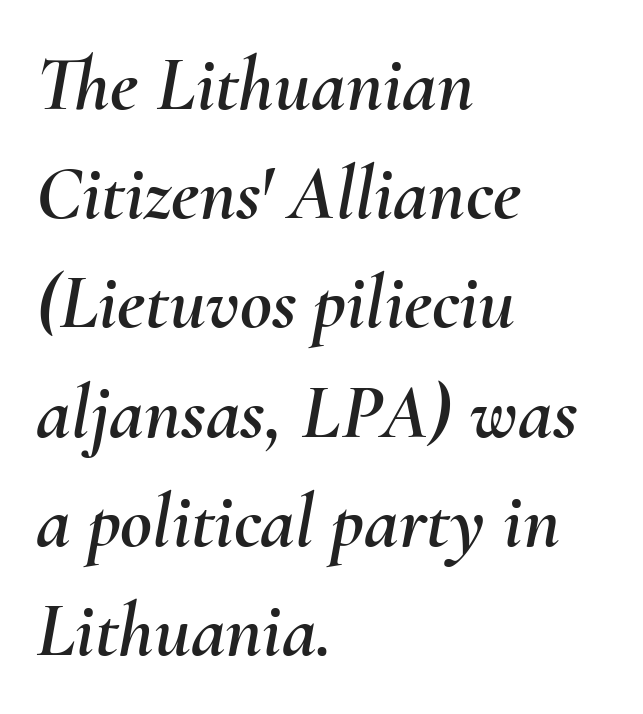
Posture: slanted. Here the designer chose a conventional face with non-uniform glyph widths. How are the letters spaced? Ordinarily, with no added tracking. Letters rest on an invisible, unmarked baseline. Students, observe: this is what conventionally led text looks like.
